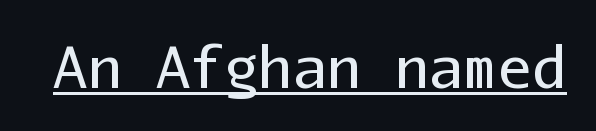
On a weight scale, this lands at 450 or below. This is roman type, the default non-slanted kind. Here the designer chose a console-style face with uniform glyph widths. Observe the ordinary spacing: letters are neighbours, not strangers. I'd call this a sans setting — the letters go barefoot. The lettering is marked with a stroke running underneath it.
